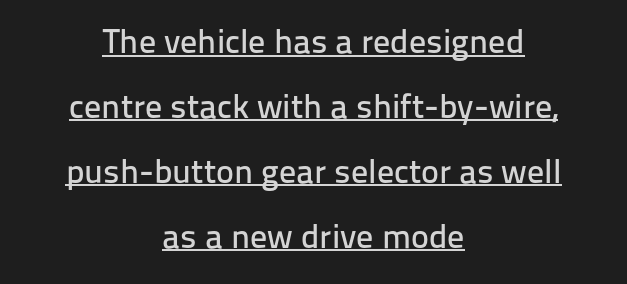
The image shows 34 px sans-serif type, upright; set centered, loose line spacing (1.91x), normal letter spacing, underlined; low stroke contrast and a medium x-height.
